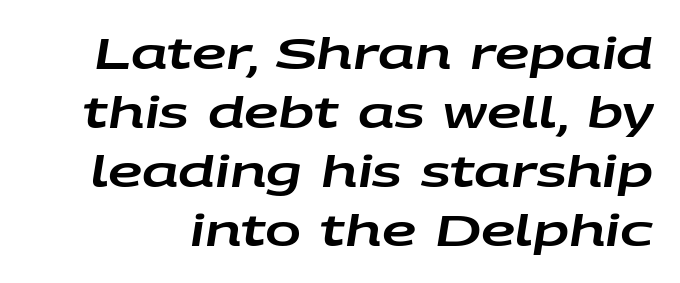
Q: Is the text italic (slanted)? A: Yes, it leans right by about 9 degrees.
Q: Is the text underlined? A: No.
Q: Is the spacing between letters normal or unusually wide? A: Normal.
Q: Is the spacing between lines tight, normal or loose? A: Normal.
Q: Width (condensed, normal, or wide)? A: Wide.
Q: Stroke contrast? A: Low.
Q: x-height? A: Large.
Q: Monospaced? A: No.
